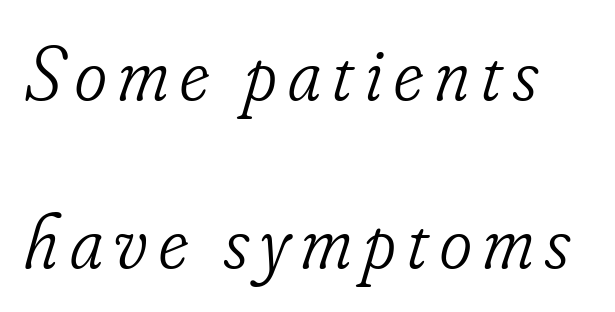
The image shows 77 px light, condensed serif type, italic (leaning right); set loose line spacing (2.18x), not underlined; low stroke contrast and a small x-height.
